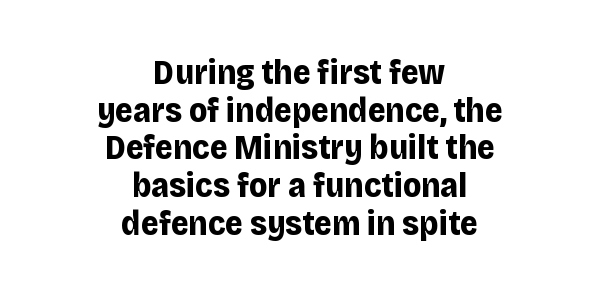
The image shows 34 px bold sans-serif type, upright; set centered, tight line spacing (1.11x), normal letter spacing, not underlined; low stroke contrast and a large x-height.
